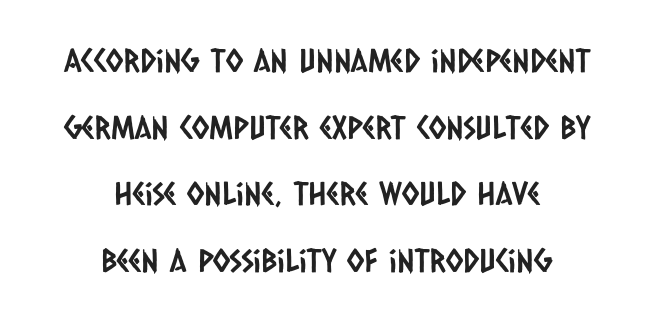
Note the varied advance widths — an 'i' is clearly narrower than an 'm'. Unmarked baselines from the first word to the last. Look at the tracking — it's just the regular setting, nothing added. Alignment: centered. Type style note: lacks serifs.
